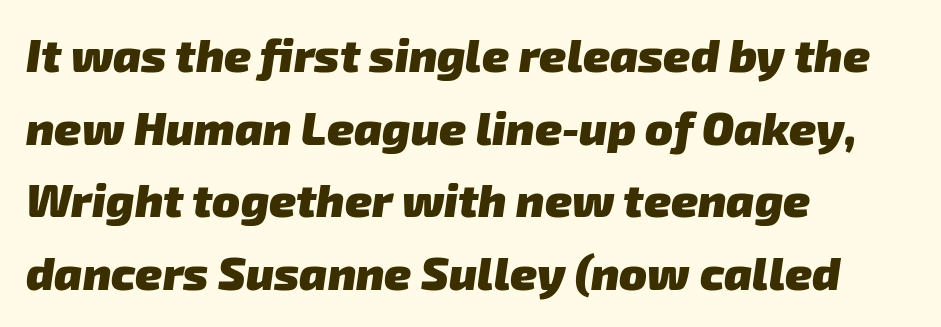
Stroke thickness is high; the sample reads as a true bold. The leading is moderate, giving the passage an even texture. Bare-footed words on every line. Think of a printed novel: that variable character pitch is what you see here. The gaps between neighbouring characters are ordinary and unremarkable.
